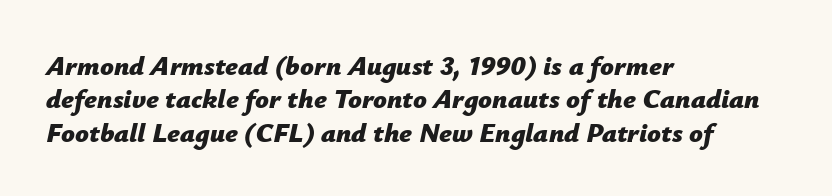
Between one letter and the next there's only the usual sliver of space. When letters slant like this, we call the style italic. The specimen omits any rule beneath the text block's lines. In terms of weight, the rendering is a true, heavy bold. A student would call this left alignment; a typographer would say flush left, rag right.
